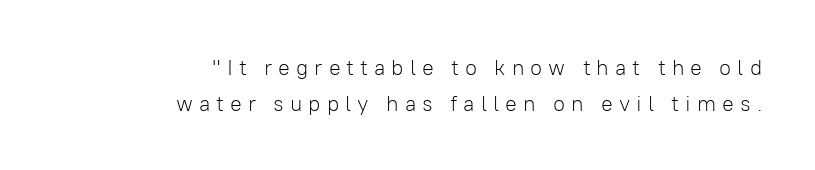
Q: Is the text bold? A: No.
Q: Is the text italic (slanted)? A: No, it is upright.
Q: Is the text underlined? A: No.
Q: How is the paragraph aligned? A: Right-aligned.
Q: Is the spacing between letters normal or unusually wide? A: Unusually wide.
Q: Is the spacing between lines tight, normal or loose? A: Normal.
